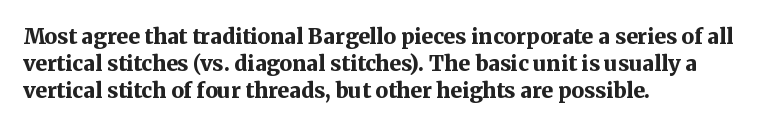
The image shows 21 px bold type, upright; set left-aligned, normal line spacing (1.29x), normal letter spacing, not underlined.
